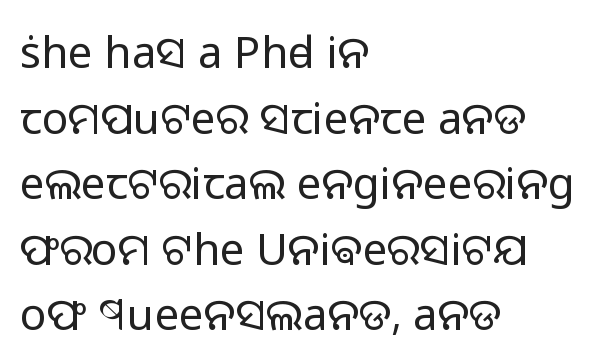
This is roman type, the default non-slanted kind. The letters advance in unequal steps, a hallmark of proportional type. Layout note: lines flush left. The designer went with a sans here, leaving each stem footless. Descenders hang freely into open space.
